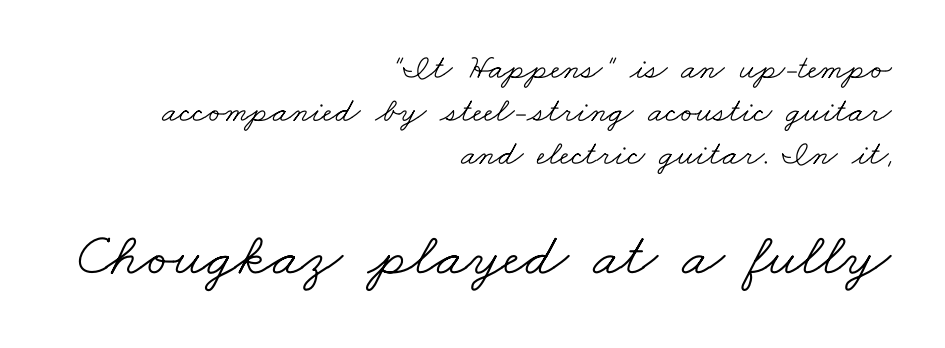
{"serif": "yes", "bold": "no", "weight": "light", "width": "wide", "stroke_contrast": "low", "x_height": "small", "monospaced": "no", "underline": "no", "align": "right", "line_spacing_ratio": 1.23, "letter_spacing": "normal", "letter_spacing_em": 0.0, "larger_block": "second", "size_ratio": 1.74, "glyph_px": 61}
